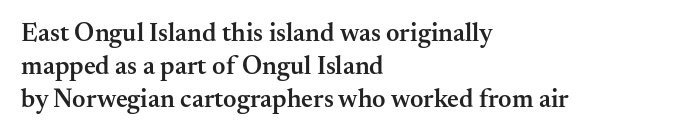
The image shows 26 px text type, upright; set left-aligned, normal line spacing (1.27x), normal letter spacing, not underlined.
